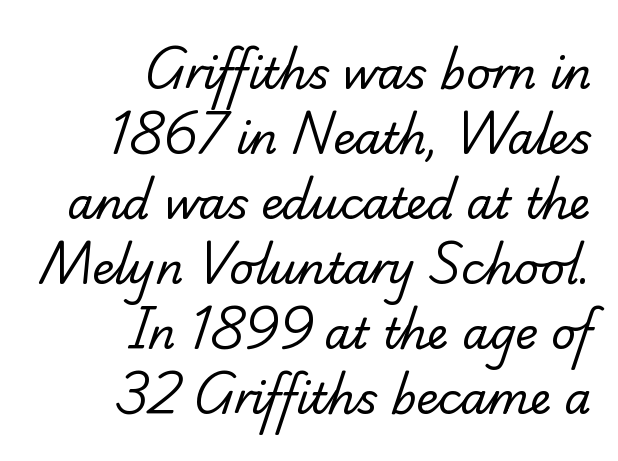
Rows of type keep a routine distance in the vertical direction. Proportional: the letters do not fall into vertical columns. The characters are drawn with everyday or finer stroke widths. Horizontally, the lines are justified to the trailing edge only. Classification — serif.
